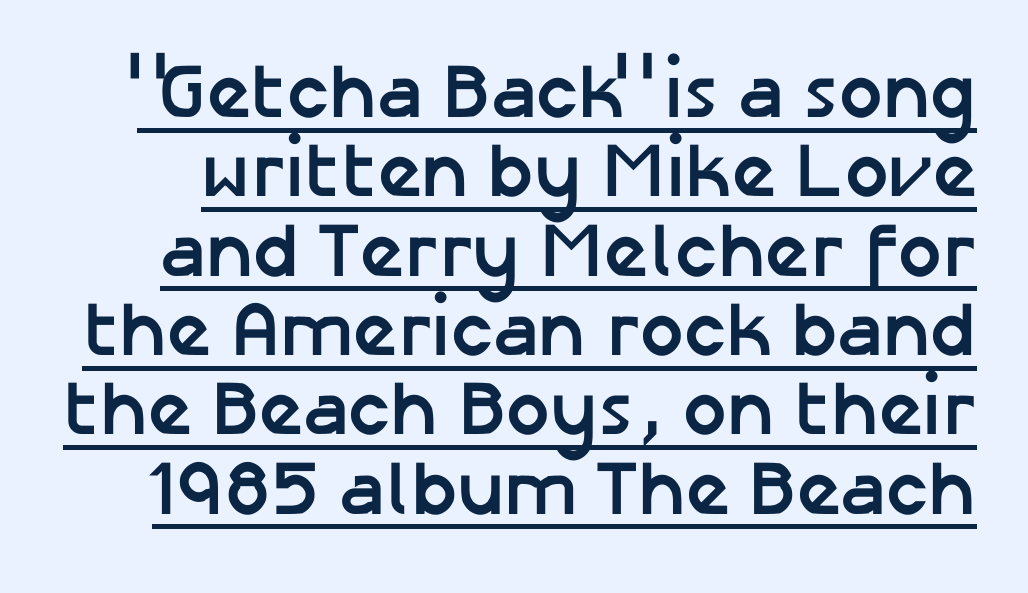
Looks like regular typesetting: each glyph gets only the width it needs. Note: no serifs on the glyphs. The line-height multiplier appears low, near solid setting. The words here are underlined. Weight: bold.
